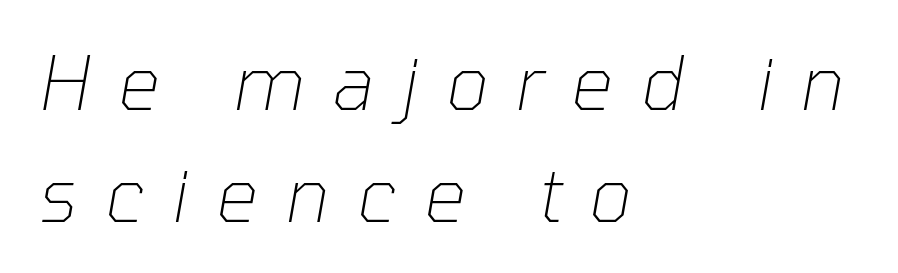
{"italic": "yes", "lean": "right", "slant_degrees": 10, "bold": "no", "weight": "thin", "width": "normal", "stroke_contrast": "low", "x_height": "medium", "monospaced": "no", "underline": "no", "align": "left", "line_spacing": "normal", "line_spacing_ratio": 1.51, "letter_spacing": "wide", "letter_spacing_em": 0.37, "glyph_px": 74}
